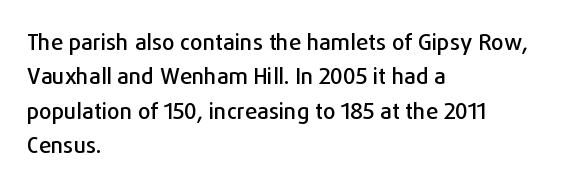
Q: Is the text italic (slanted)? A: No, it is upright.
Q: Is the text underlined? A: No.
Q: How is the paragraph aligned? A: Left-aligned.
Q: Is the spacing between letters normal or unusually wide? A: Normal.
Q: Is the spacing between lines tight, normal or loose? A: Normal.
